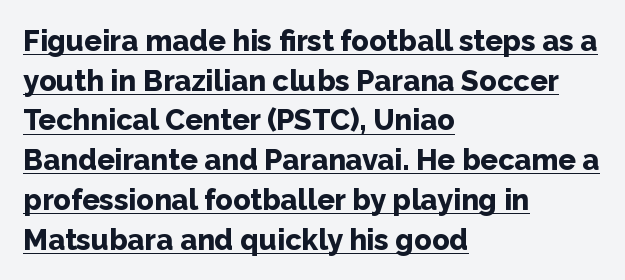
Q: Is the text bold? A: Yes.
Q: Is the text italic (slanted)? A: No, it is upright.
Q: Is the typeface a serif or a sans-serif typeface? A: Sans-serif.
Q: Is the text underlined? A: Yes.
Q: How is the paragraph aligned? A: Left-aligned.
Q: Is the spacing between letters normal or unusually wide? A: Normal.
Q: Is the spacing between lines tight, normal or loose? A: Normal.
Q: Width (condensed, normal, or wide)? A: Normal.
Q: Stroke contrast? A: Low.
Q: x-height? A: Medium.
Q: Monospaced? A: No.
